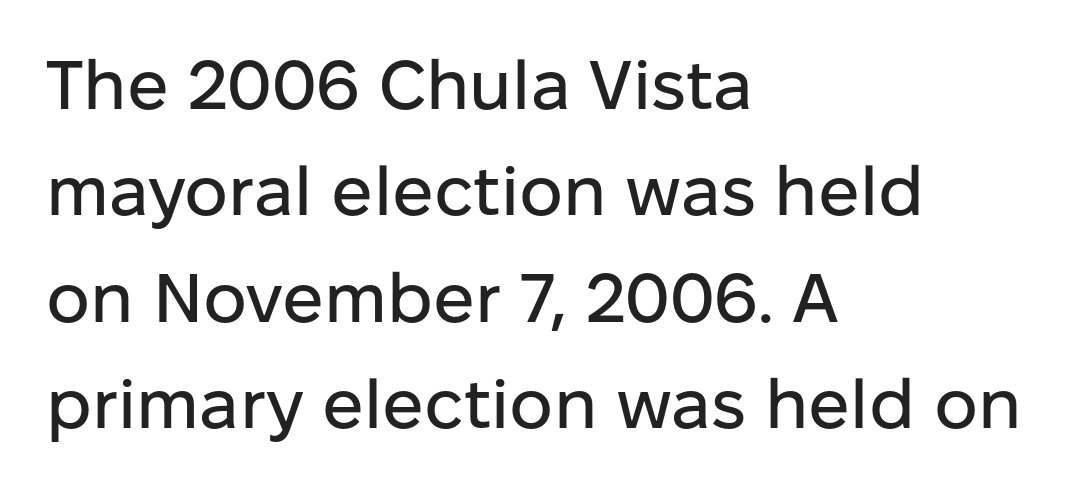
Each row of text sits above clean, open space. Leading matches the norm, producing a regular column. The rendering uses natural spacing where letterforms have individual widths. The rag falls on the right side of this text block. The type family on display is of the sans-serif kind.
